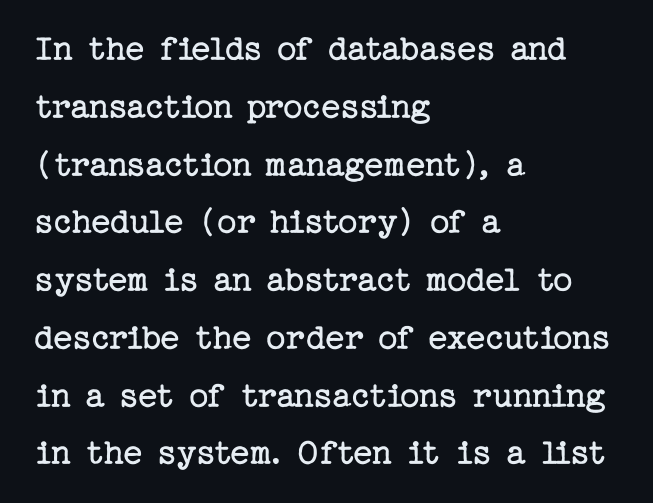
Vertical spacing — default. Weight: regular or lighter. Each word holds together tightly as a unit, with standard inter-letter gaps. A typesetter would label this face a serif. Unmarked baselines from the first word to the last. The text block is weighted toward the left margin, trailing off unevenly rightward.
